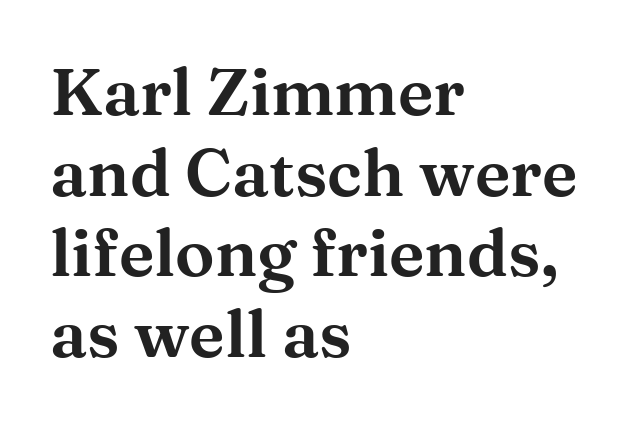
Q: Is the text italic (slanted)? A: No, it is upright.
Q: Is the typeface a serif or a sans-serif typeface? A: Serif.
Q: Is the text underlined? A: No.
Q: How is the paragraph aligned? A: Left-aligned.
Q: Is the spacing between letters normal or unusually wide? A: Normal.
Q: Width (condensed, normal, or wide)? A: Wide.
Q: Stroke contrast? A: Medium.
Q: x-height? A: Medium.
Q: Monospaced? A: No.
